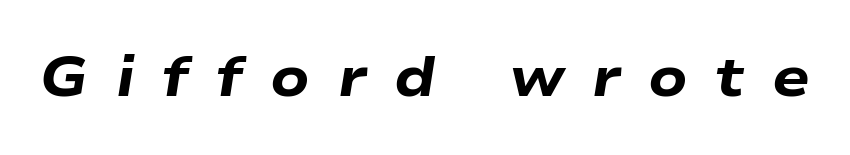
{"italic": "yes", "lean": "right", "slant_degrees": 9, "bold": "yes", "weight": "heavy", "width": "wide", "stroke_contrast": "low", "x_height": "medium", "monospaced": "no", "underline": "no", "letter_spacing": "wide", "letter_spacing_em": 0.49, "glyph_px": 56}
